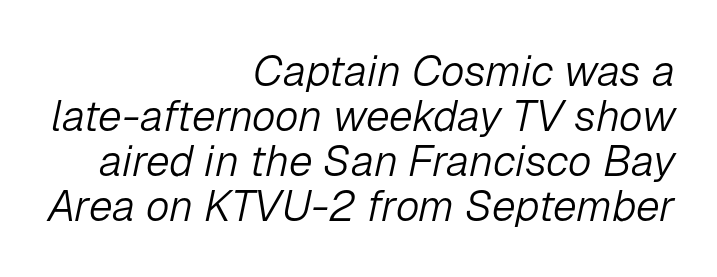
{"italic": "yes", "lean": "right", "slant_degrees": 12, "bold": "no", "weight": "light", "width": "normal", "stroke_contrast": "low", "x_height": "medium", "monospaced": "no", "underline": "no", "align": "right", "line_spacing": "tight", "line_spacing_ratio": 1.05, "letter_spacing": "normal", "letter_spacing_em": 0.0, "glyph_px": 43}
